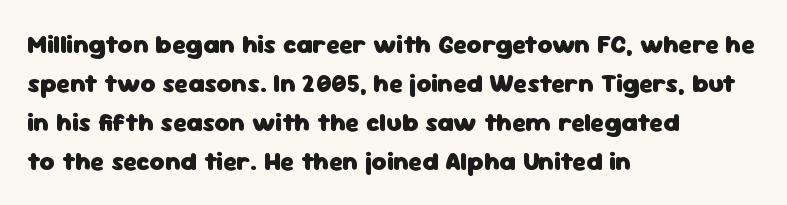
The image shows 26 px bold type, upright; set left-aligned, normal line spacing (1.5x), normal letter spacing, not underlined.
